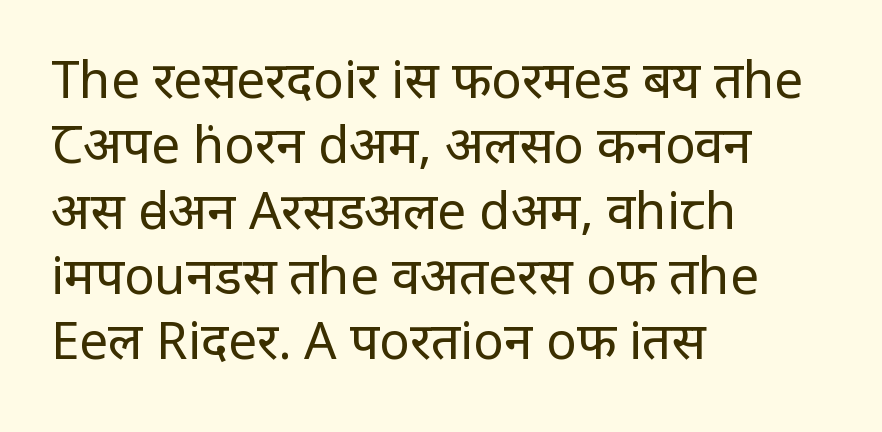
The font sits on the lighter half of the weight spectrum, regular included. Layout note: lines flush left. Letterform terminals end flat and unadorned throughout the passage. What stands out about the letter spacing? Nothing — it is the standard amount.
